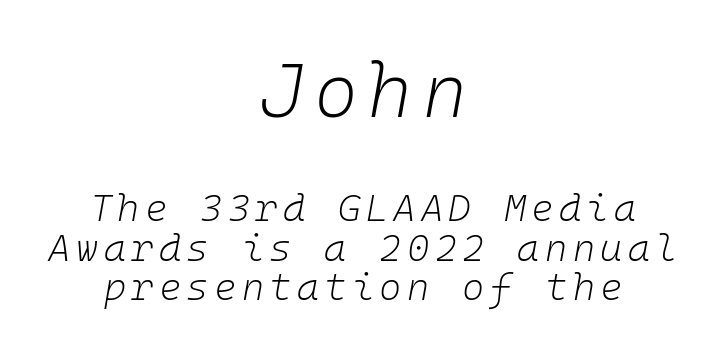
{"italic": "yes", "lean": "right", "slant_degrees": 10, "bold": "no", "weight": "light", "width": "normal", "stroke_contrast": "low", "x_height": "medium", "monospaced": "yes", "underline": "no", "align": "center", "line_spacing": "tight", "line_spacing_ratio": 1.04, "larger_block": "first", "size_ratio": 1.97, "glyph_px": 75}
